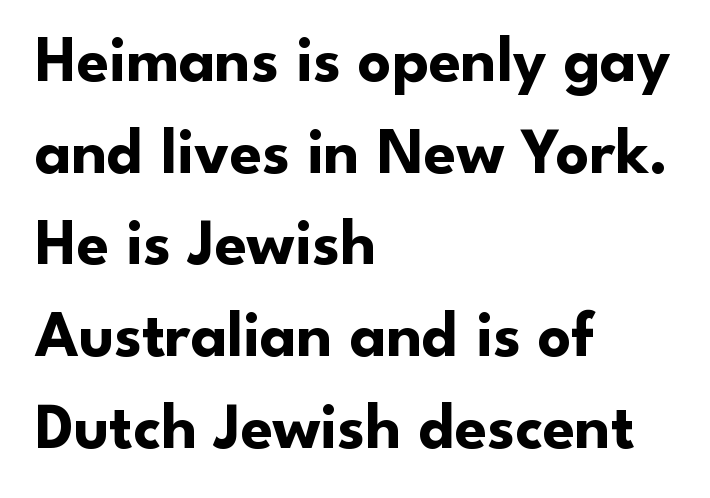
Q: Is the text bold? A: Yes.
Q: Is the text italic (slanted)? A: No, it is upright.
Q: Is the typeface a serif or a sans-serif typeface? A: Sans-serif.
Q: Is the text underlined? A: No.
Q: How is the paragraph aligned? A: Left-aligned.
Q: Is the spacing between letters normal or unusually wide? A: Normal.
Q: Is the spacing between lines tight, normal or loose? A: Normal.
Q: Width (condensed, normal, or wide)? A: Normal.
Q: Stroke contrast? A: Low.
Q: x-height? A: Small.
Q: Monospaced? A: No.
